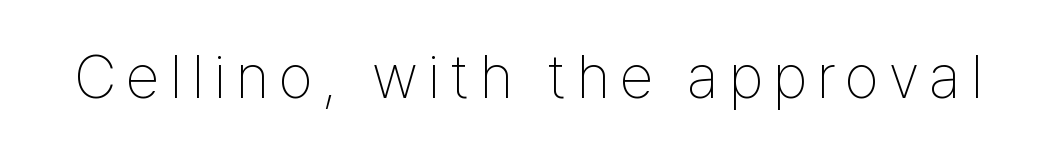
Designer's note — italics off, roman on. Character widths vary here, with narrow letters taking less room than wide ones. Type without underlining. Stroke mass is kept to a normal reading level or below. Letterform terminals end flat and unadorned throughout the passage.
